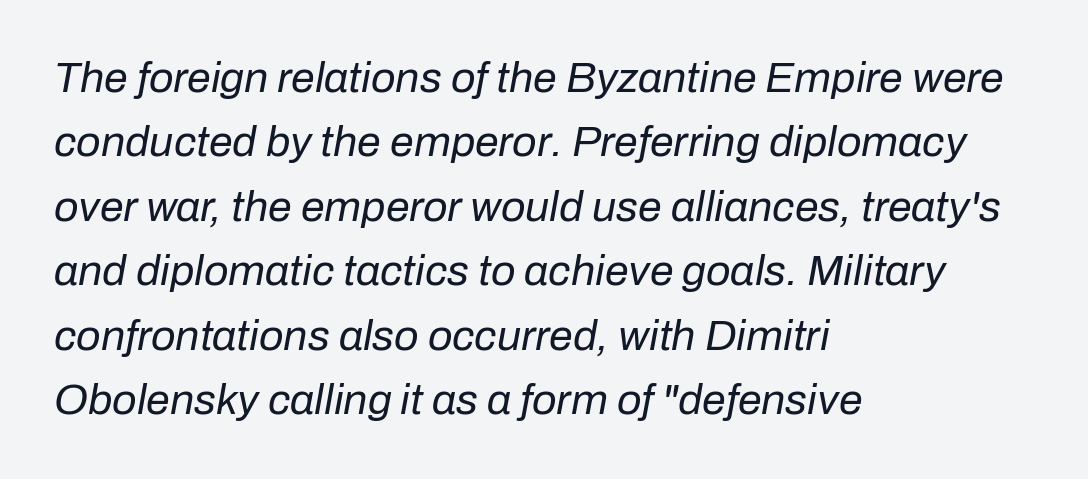
Q: Is the text bold? A: No.
Q: Is the text italic (slanted)? A: Yes, it leans right by about 10 degrees.
Q: Is the text underlined? A: No.
Q: How is the paragraph aligned? A: Left-aligned.
Q: Is the spacing between letters normal or unusually wide? A: Normal.
Q: Is the spacing between lines tight, normal or loose? A: Normal.
Q: Width (condensed, normal, or wide)? A: Normal.
Q: Stroke contrast? A: Low.
Q: x-height? A: Medium.
Q: Monospaced? A: No.
